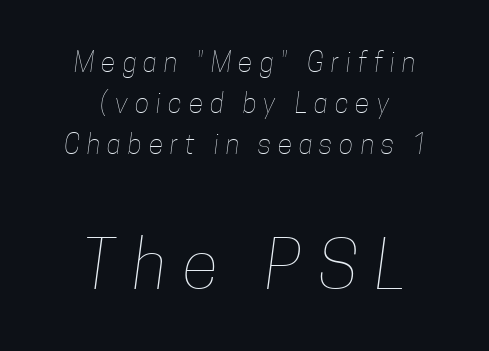
{"bold": "no", "weight": "thin", "width": "condensed", "stroke_contrast": "low", "x_height": "medium", "monospaced": "no", "underline": "no", "align": "center", "line_spacing": "normal", "line_spacing_ratio": 1.52, "letter_spacing": "wide", "letter_spacing_em": 0.26, "larger_block": "second", "size_ratio": 2.48, "glyph_px": 67}
